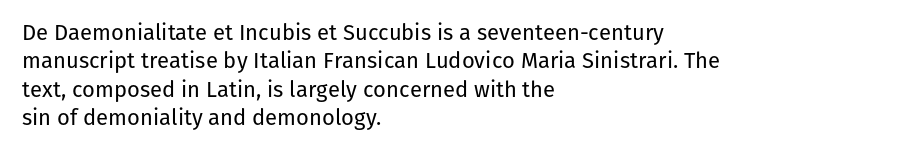
Q: Is the text bold? A: No.
Q: Is the text italic (slanted)? A: No, it is upright.
Q: Is the text underlined? A: No.
Q: How is the paragraph aligned? A: Left-aligned.
Q: Is the spacing between letters normal or unusually wide? A: Normal.
Q: Is the spacing between lines tight, normal or loose? A: Normal.
